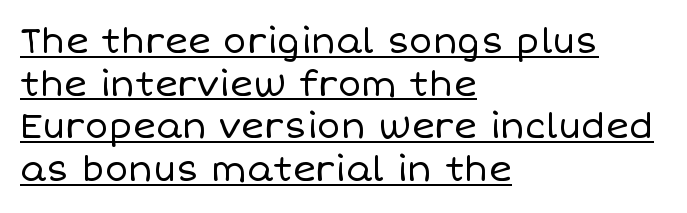
Here the glyphs are tracked normally, forming tight word shapes. Posture: upright roman. A typesetter would call this proportional, since set widths differ per character. Notice how the passage keeps a crisp vertical edge on the left only. What decoration does the sample have? An underline. Heft: none added — not bold.
